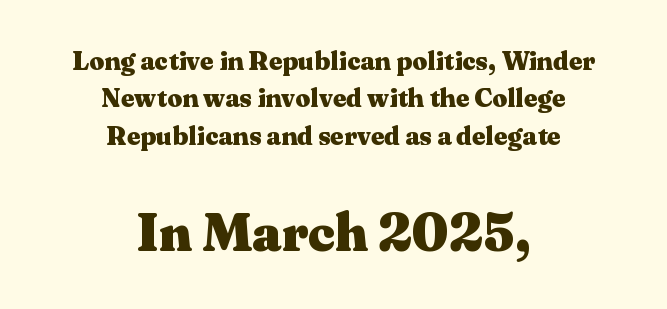
The image shows 53 px heavy, wide serif type, upright; set centered, normal line spacing (1.44x), normal letter spacing, not underlined; the second (bottom) block is 2.04x larger; medium stroke contrast and a medium x-height.
